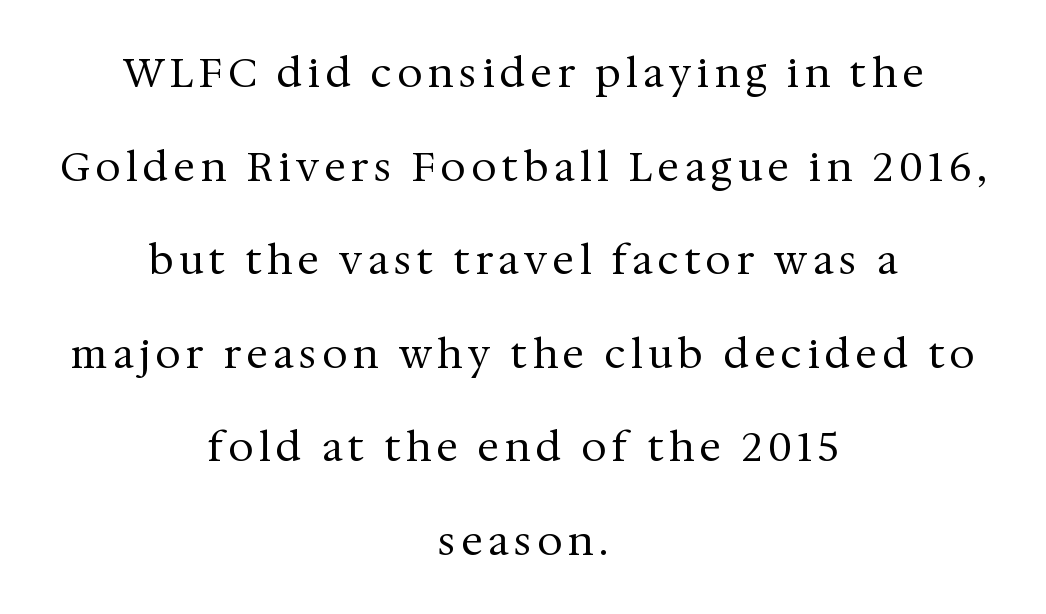
{"serif": "yes", "italic": "no", "bold": "no", "weight": "regular", "width": "normal", "stroke_contrast": "medium", "x_height": "medium", "monospaced": "no", "underline": "no", "align": "center", "line_spacing": "loose", "line_spacing_ratio": 2.34, "glyph_px": 40}
